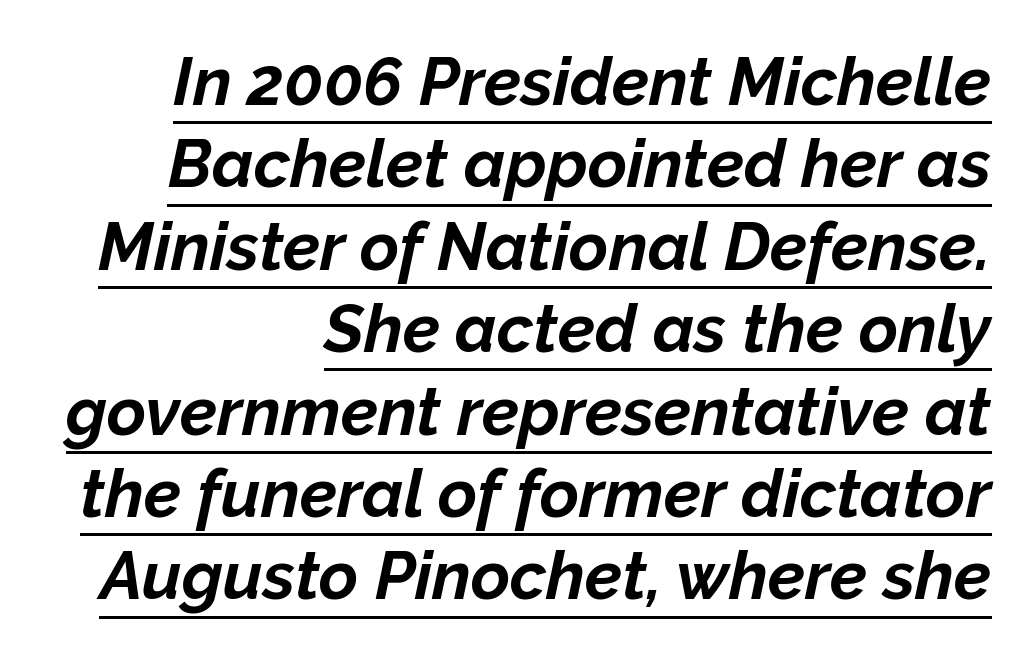
The image shows 67 px bold type, italic (leaning right); set right-aligned, line spacing 1.23x, normal letter spacing, underlined; low stroke contrast and a medium x-height.
